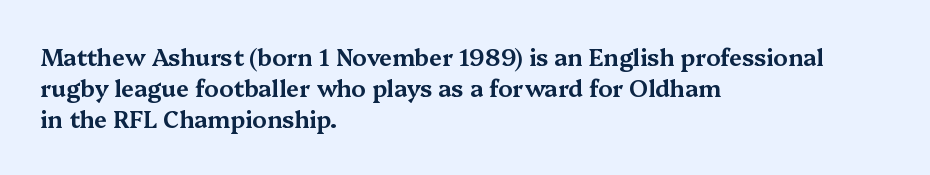
The designer left line spacing at the default. Glance below the letters and you will spot only blank space. The letters sit at their default tracking, neither squeezed nor spread. If you drew a line through each stem, it would be perfectly vertical. The compositor pushed each line to the left boundary.
